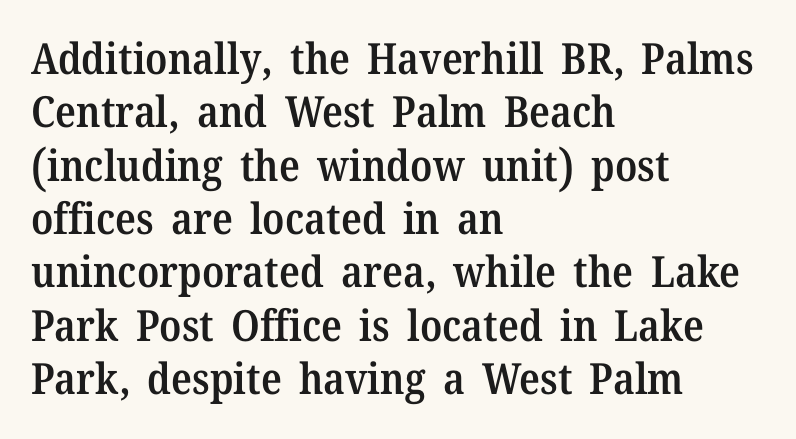
{"serif": "yes", "italic": "no", "bold": "semi", "weight": "semibold", "width": "normal", "stroke_contrast": "medium", "x_height": "medium", "monospaced": "no", "underline": "no", "align": "left", "line_spacing_ratio": 1.24, "letter_spacing": "normal", "letter_spacing_em": 0.0, "glyph_px": 43}
